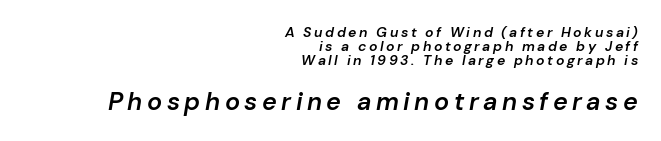
The font is running at a semibold setting, under full bold. Looking at the ascenders, they clearly lean. This layout puts the modest block above and the oversized block below. The compositor pushed each line to the right boundary. Summary of vertical rhythm: compact, with narrow interline spacing. The glyphs are unaccompanied by any horizontal stroke below them.
